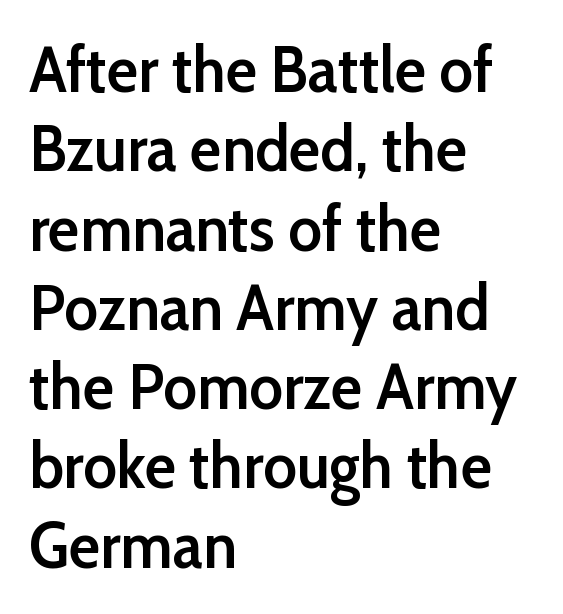
Q: Is the text bold? A: Semi-bold.
Q: Is the text italic (slanted)? A: No, it is upright.
Q: Is the typeface a serif or a sans-serif typeface? A: Sans-serif.
Q: Is the text underlined? A: No.
Q: How is the paragraph aligned? A: Left-aligned.
Q: Is the spacing between letters normal or unusually wide? A: Normal.
Q: Width (condensed, normal, or wide)? A: Normal.
Q: Stroke contrast? A: Low.
Q: x-height? A: Medium.
Q: Monospaced? A: No.
